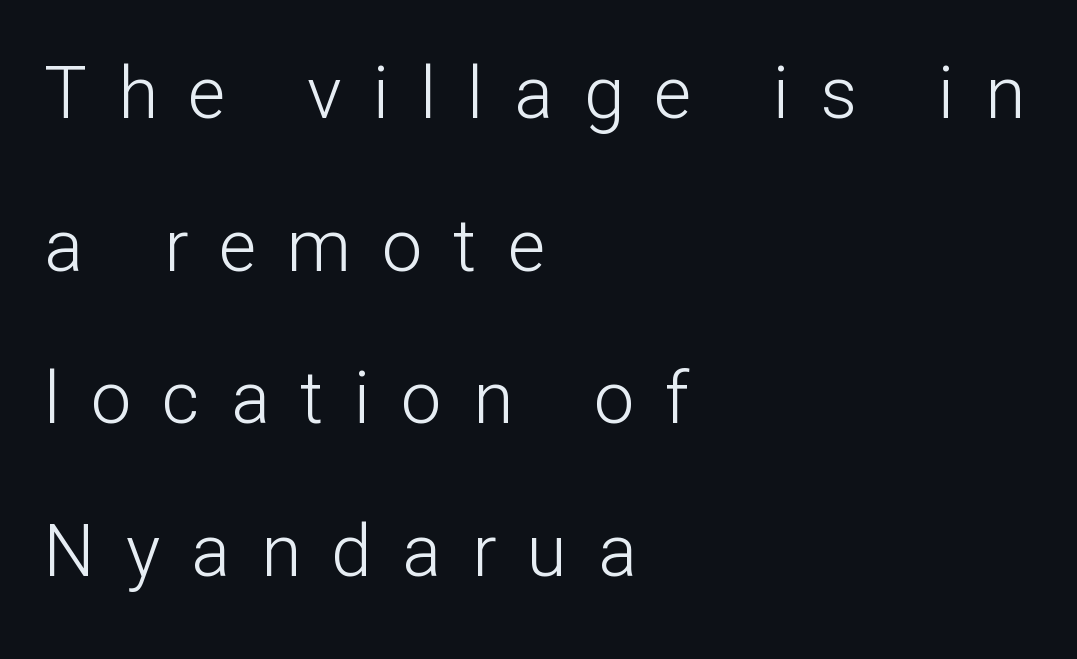
Q: Is the text bold? A: No.
Q: Is the text italic (slanted)? A: No, it is upright.
Q: Is the typeface a serif or a sans-serif typeface? A: Sans-serif.
Q: Is the text underlined? A: No.
Q: How is the paragraph aligned? A: Left-aligned.
Q: Is the spacing between letters normal or unusually wide? A: Unusually wide.
Q: Is the spacing between lines tight, normal or loose? A: Loose.
Q: Width (condensed, normal, or wide)? A: Normal.
Q: Stroke contrast? A: Low.
Q: x-height? A: Medium.
Q: Monospaced? A: No.
